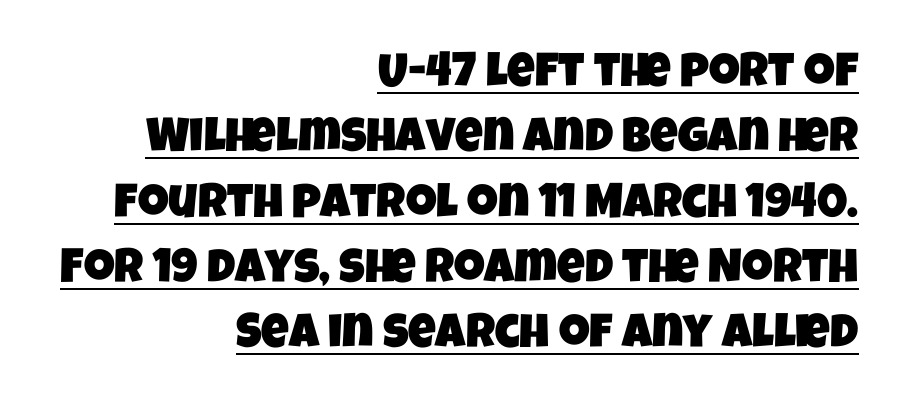
Vertically, the passage feels balanced, rows spaced as you'd expect. There is no visible air inserted between adjacent glyphs. Each letter's strokes conclude bluntly, with no projecting serifs. Spacing verdict: proportional, widths tailored to each character. The string is rendered with underlining switched on. Casual observation: everything's shoved over to the right.
